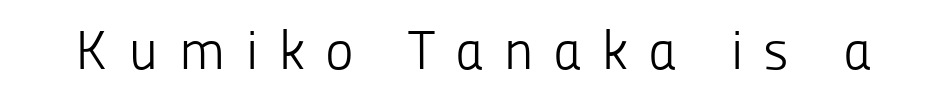
Q: Is the text bold? A: No.
Q: Is the text italic (slanted)? A: No, it is upright.
Q: Is the typeface a serif or a sans-serif typeface? A: Sans-serif.
Q: Is the text underlined? A: No.
Q: Is the spacing between letters normal or unusually wide? A: Unusually wide.
Q: Width (condensed, normal, or wide)? A: Normal.
Q: Stroke contrast? A: Low.
Q: x-height? A: Medium.
Q: Monospaced? A: No.
